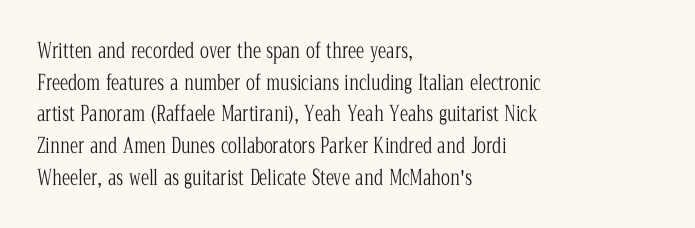
Q: Is the text bold? A: No.
Q: Is the text italic (slanted)? A: No, it is upright.
Q: Is the text underlined? A: No.
Q: How is the paragraph aligned? A: Left-aligned.
Q: Is the spacing between letters normal or unusually wide? A: Normal.
Q: Is the spacing between lines tight, normal or loose? A: Normal.
